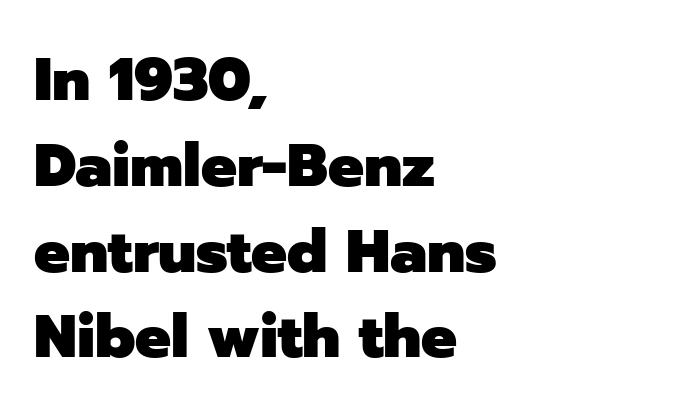
{"serif": "no", "italic": "no", "bold": "yes", "weight": "heavy", "width": "normal", "stroke_contrast": "low", "x_height": "medium", "monospaced": "no", "underline": "no", "align": "left", "line_spacing": "normal", "line_spacing_ratio": 1.43, "letter_spacing": "normal", "letter_spacing_em": 0.0, "glyph_px": 60}
